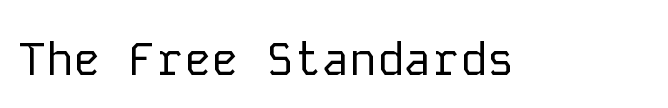
Stems here are at most as thick as an everyday book face. The passage shown is typed in a monospace face where columns stay perfectly aligned. I'd call this a sans setting — the letters go barefoot. Posture: vertical. Characters follow at the spacing the type designer built in.
